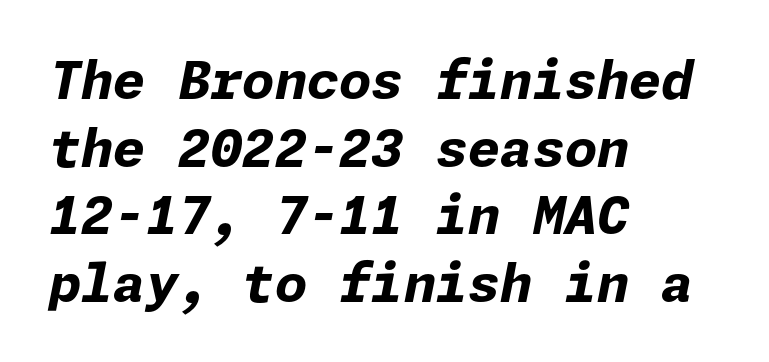
The typesetter chose a ragged-right arrangement here. This sample keeps an unexceptional amount of space between lines. Each glyph is drawn with heavy, bold strokes. The gap between lines stays unmarked. Letter spacing: default. When letters slant like this, we call the style italic.
